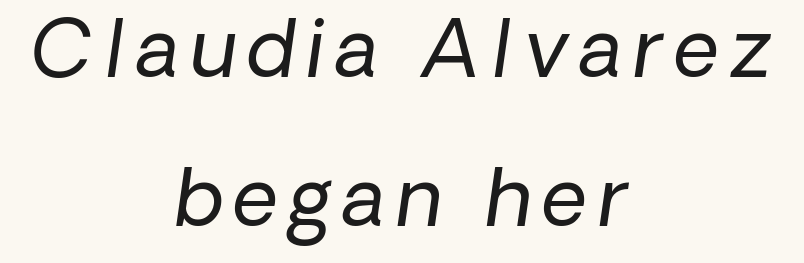
{"serif": "no", "bold": "no", "weight": "regular", "width": "normal", "stroke_contrast": "low", "x_height": "medium", "monospaced": "no", "underline": "no", "align": "center", "line_spacing_ratio": 1.88, "glyph_px": 79}
